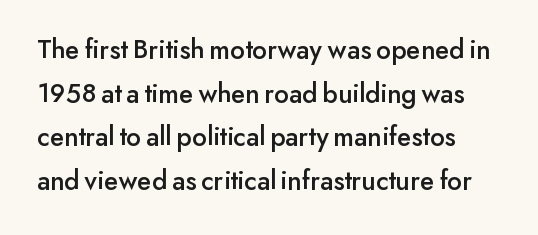
The lines sit at an ordinary, default distance from one another. Spacing between characters is what you'd get straight out of the box. Posture: vertical. The face used here is proportionally spaced, like ordinary book or web type. The baseline area is clear.
